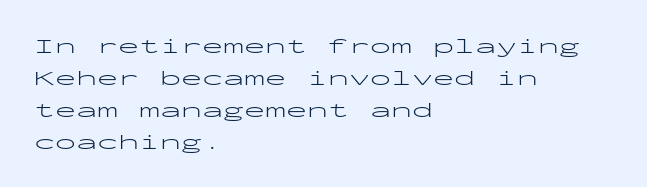
Vertical strokes here are truly vertical. The paragraph has a hard left edge and a soft right edge. The rendering uses a moderate line-height, typical for paragraphs. The cut favours lightness, reaching ordinary text weight at its darkest.
